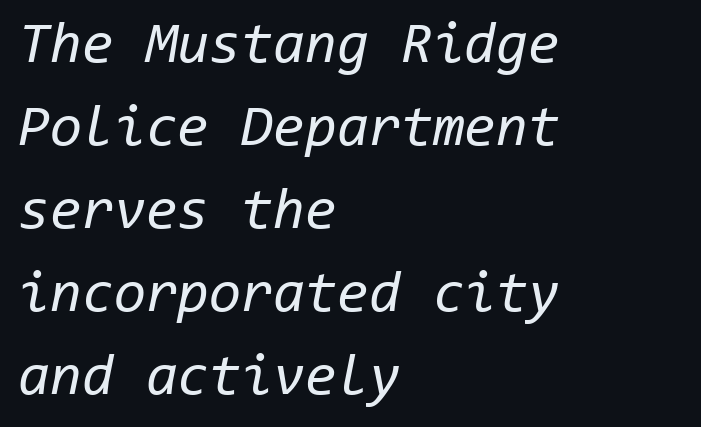
Q: Is the text bold? A: No.
Q: Is the text italic (slanted)? A: Yes, it leans right by about 11 degrees.
Q: Is the text underlined? A: No.
Q: How is the paragraph aligned? A: Left-aligned.
Q: Is the spacing between letters normal or unusually wide? A: Normal.
Q: Is the spacing between lines tight, normal or loose? A: Normal.
Q: Width (condensed, normal, or wide)? A: Normal.
Q: Stroke contrast? A: Low.
Q: x-height? A: Medium.
Q: Monospaced? A: Yes.
